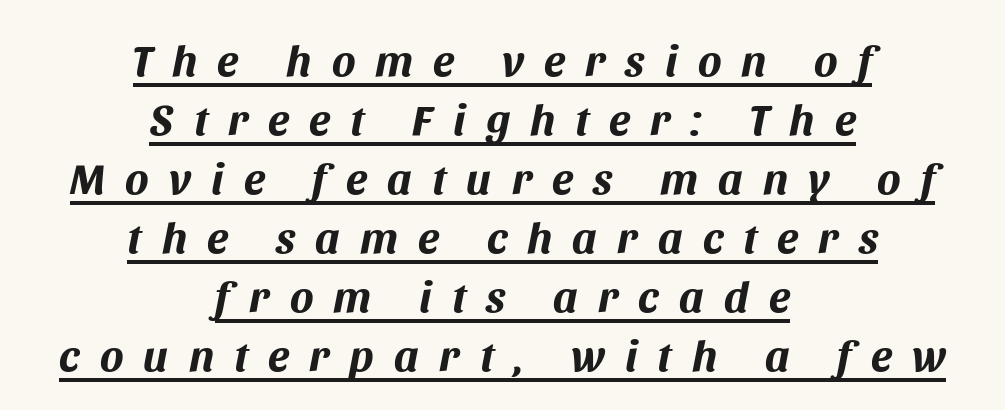
The image shows 44 px bold type, italic (leaning right); set centered, normal line spacing (1.34x), unusually wide letter spacing (+0.46 em), underlined; medium stroke contrast and a large x-height.
